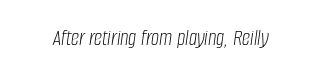
The image shows 23 px text type, italic (leaning right); set normal letter spacing, not underlined.
